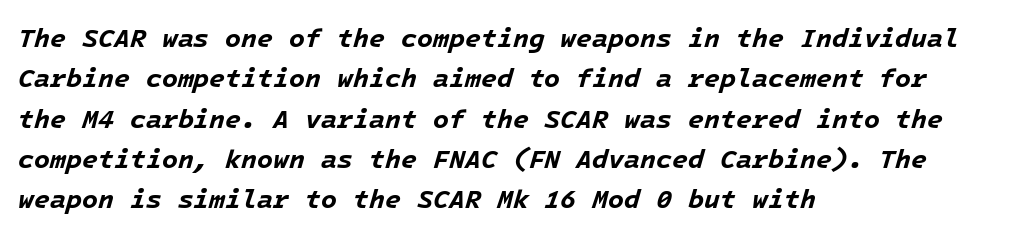
{"italic": "yes", "lean": "right", "slant_degrees": 16, "bold": "yes", "underline": "no", "align": "left", "line_spacing": "normal", "line_spacing_ratio": 1.55, "letter_spacing": "normal", "letter_spacing_em": 0.0, "glyph_px": 26}
